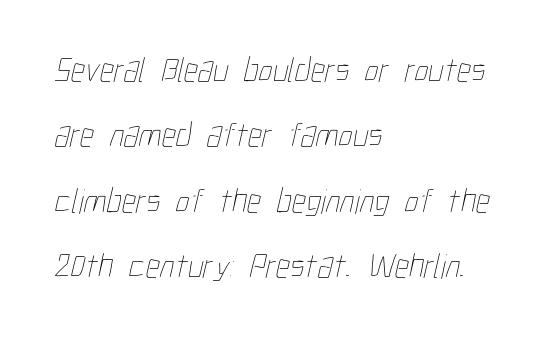
Q: Is the text bold? A: No.
Q: Is the text underlined? A: No.
Q: How is the paragraph aligned? A: Left-aligned.
Q: Is the spacing between letters normal or unusually wide? A: Normal.
Q: Width (condensed, normal, or wide)? A: Condensed.
Q: Stroke contrast? A: Low.
Q: x-height? A: Medium.
Q: Monospaced? A: No.
